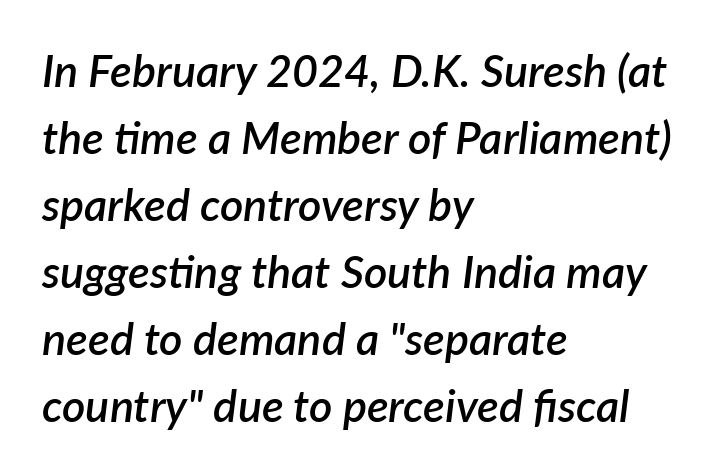
The image shows 45 px semibold type, italic (leaning right); set left-aligned, normal line spacing (1.49x), normal letter spacing, not underlined; low stroke contrast and a medium x-height.
